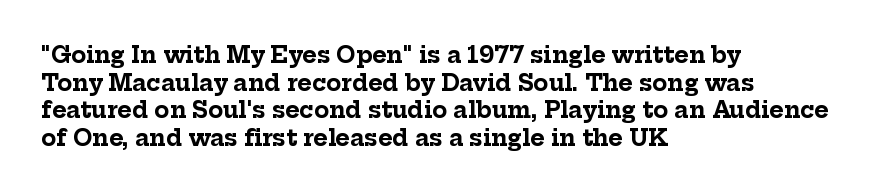
These words are printed bold, with thick strokes throughout. The string is rendered with underlining switched off. What's the leading like? Ordinary, nothing unusual. Tracking value appears to be zero — textbook default spacing. This rendering uses left alignment, leaving the right contour irregular. Every stem runs plumb, perpendicular to the baseline.
